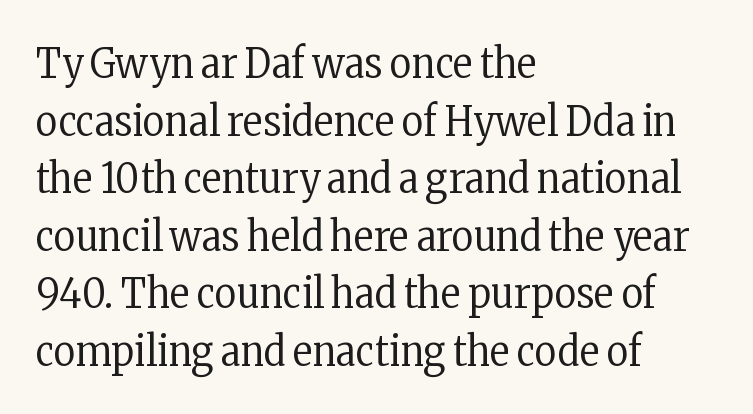
Whoever set this chose a conventional vertical rhythm. The font family rendered here belongs to the serif group. The passage shown has conventional tracking throughout. Visually the block forms a straight wall on the left and a jagged coastline on the right. The face used here is proportionally spaced, like ordinary book or web type. Check under the words: just untouched page.
